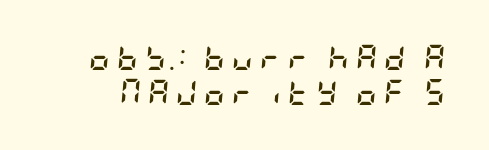
Q: Is the text bold? A: Yes.
Q: Is the text italic (slanted)? A: Yes, it leans right by about 5 degrees.
Q: Is the text underlined? A: No.
Q: Is the spacing between letters normal or unusually wide? A: Unusually wide.
Q: Is the spacing between lines tight, normal or loose? A: Normal.
